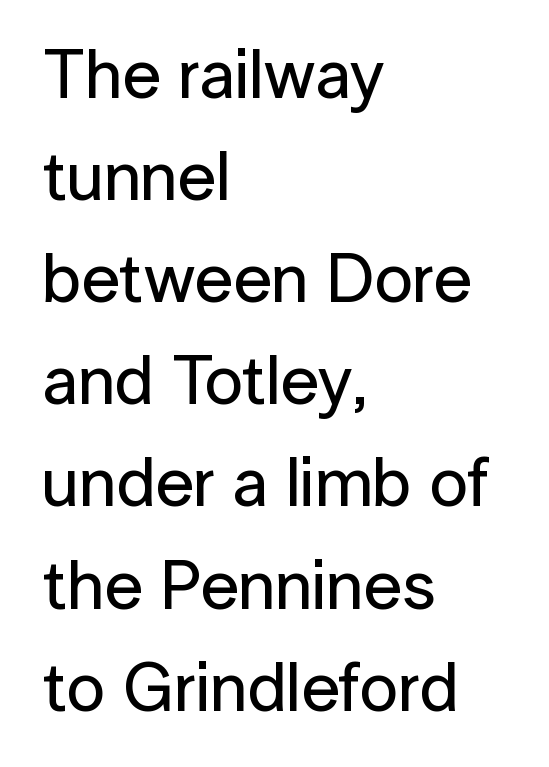
The image shows 69 px sans-serif type, upright; set left-aligned, normal line spacing (1.48x), normal letter spacing, not underlined; low stroke contrast and a medium x-height.
